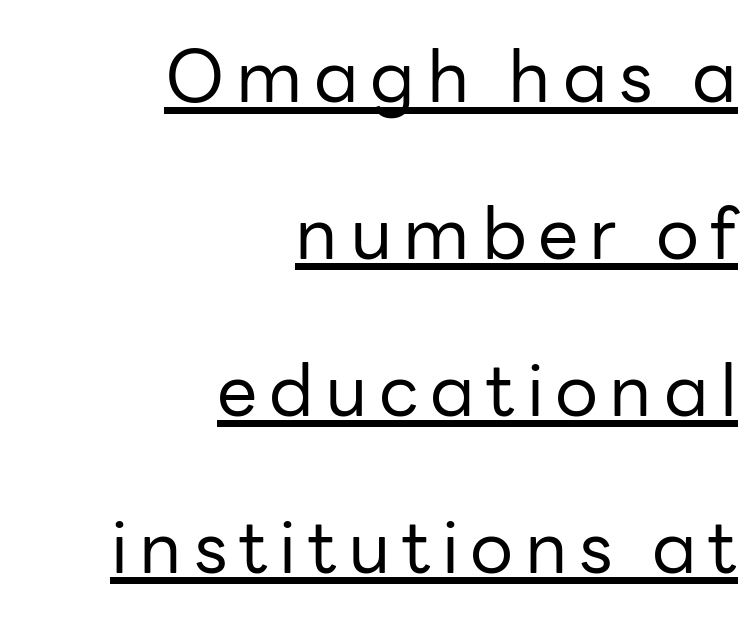
A typesetter would call this leading open, well beyond the default. This is sans-serif lettering, the kind often seen on screens and signage. Each letter keeps its own natural width here, so spacing adapts to shape. Nope, not italic — everything's standing straight.
